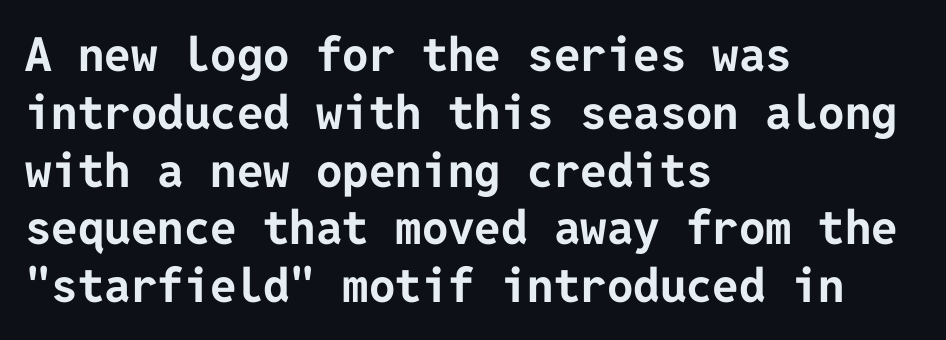
What stands out about the letter spacing? Nothing — it is the standard amount. The text block is weighted toward the left margin, trailing off unevenly rightward. These lines were composed using upright roman letters. Bare-footed words on every line.
